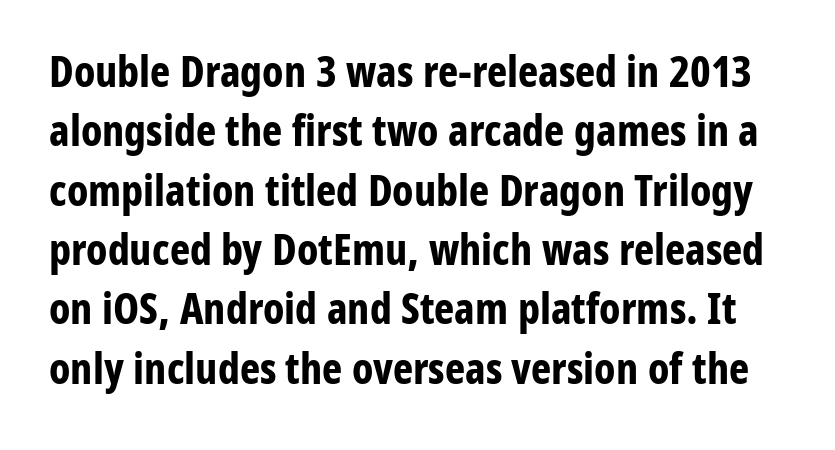
Q: Is the text bold? A: Yes.
Q: Is the text italic (slanted)? A: No, it is upright.
Q: Is the typeface a serif or a sans-serif typeface? A: Sans-serif.
Q: Is the text underlined? A: No.
Q: Is the spacing between letters normal or unusually wide? A: Normal.
Q: Is the spacing between lines tight, normal or loose? A: Normal.
Q: Width (condensed, normal, or wide)? A: Condensed.
Q: Stroke contrast? A: Low.
Q: x-height? A: Medium.
Q: Monospaced? A: No.
